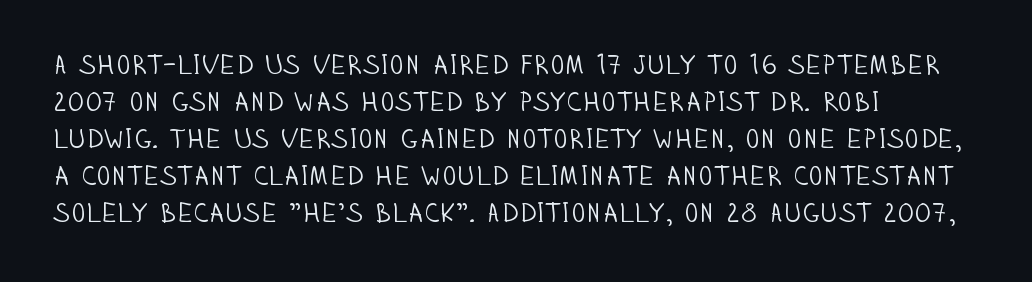
Q: Is the text bold? A: No.
Q: Is the text italic (slanted)? A: No, it is upright.
Q: Is the text underlined? A: No.
Q: How is the paragraph aligned? A: Left-aligned.
Q: Is the spacing between letters normal or unusually wide? A: Normal.
Q: Is the spacing between lines tight, normal or loose? A: Normal.
